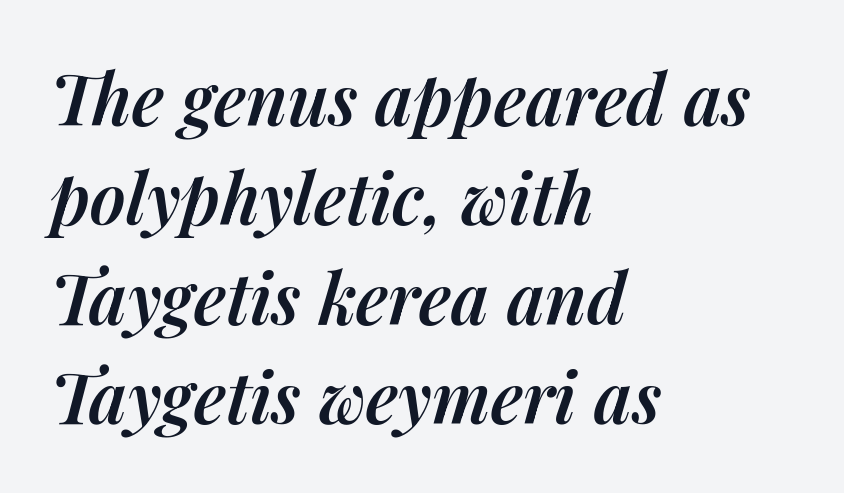
Q: Is the text bold? A: Semi-bold.
Q: Is the text italic (slanted)? A: Yes, it leans right by about 14 degrees.
Q: Is the text underlined? A: No.
Q: How is the paragraph aligned? A: Left-aligned.
Q: Is the spacing between letters normal or unusually wide? A: Normal.
Q: Is the spacing between lines tight, normal or loose? A: Normal.
Q: Width (condensed, normal, or wide)? A: Normal.
Q: Stroke contrast? A: Medium.
Q: x-height? A: Medium.
Q: Monospaced? A: No.
